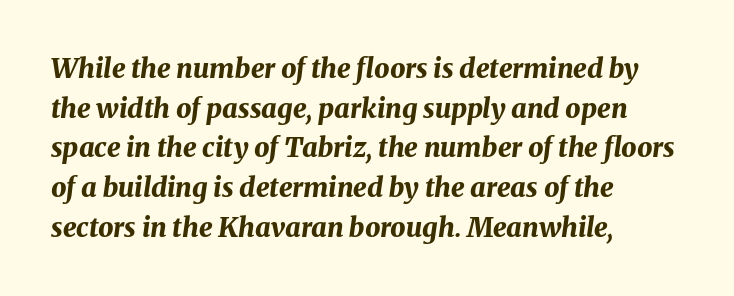
Words appear dense and cohesive because spacing is normal. Underlining? Definitely not there. The face used here has the dense, thick strokes of a bold. The rag falls on the right side of this text block. The font's italic variant was chosen for this text. The vertical gap from one line to the next is medium.
